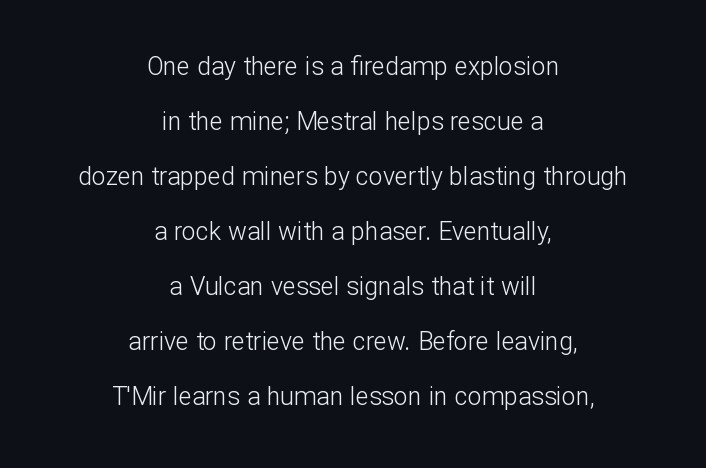
The lines in this sample share a center point and differ in where they start and stop. The strip under each line holds only bare page. Stems and bowls with no extra thickness — not bold. Loosely led — the rows are spread out. A typesetter would call this zero additional tracking.
